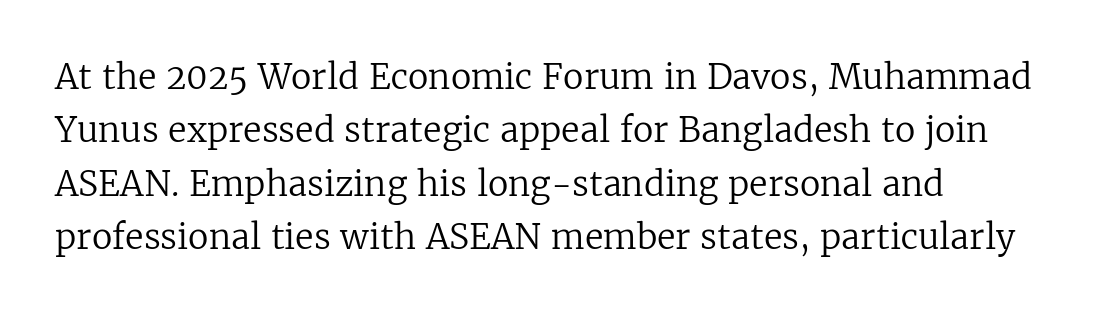
{"serif": "yes", "italic": "no", "bold": "no", "weight": "regular", "width": "normal", "stroke_contrast": "low", "x_height": "medium", "monospaced": "no", "underline": "no", "line_spacing": "normal", "line_spacing_ratio": 1.57, "letter_spacing": "normal", "letter_spacing_em": 0.0, "glyph_px": 34}
